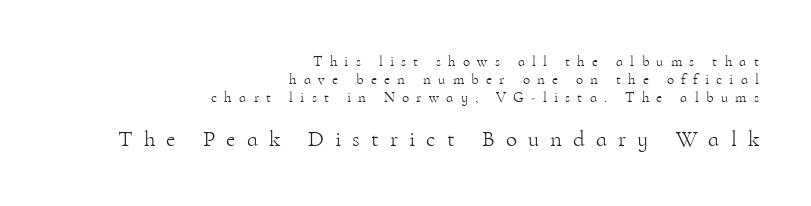
Q: Is the text bold? A: No.
Q: Is the text italic (slanted)? A: No, it is upright.
Q: Is the text underlined? A: No.
Q: How is the paragraph aligned? A: Right-aligned.
Q: Is the spacing between letters normal or unusually wide? A: Unusually wide.
Q: Which block of text is set in a larger size, the first (top) or the second (bottom)? A: The second (bottom) one.
